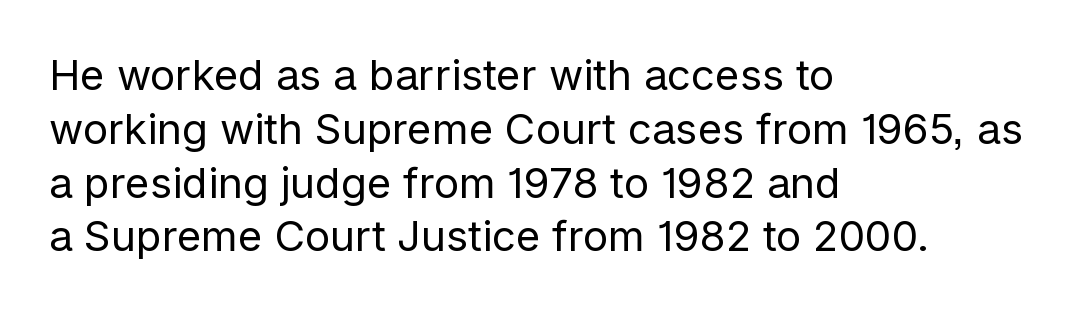
The image shows 42 px regular-weight sans-serif type, upright; set left-aligned, normal line spacing (1.28x), normal letter spacing, not underlined; low stroke contrast and a medium x-height.
